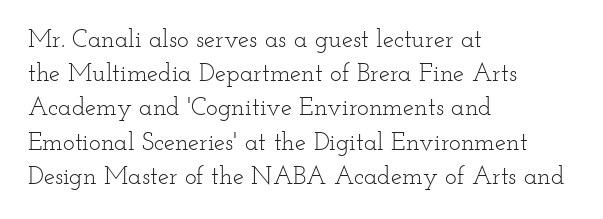
Q: Is the text bold? A: No.
Q: Is the text italic (slanted)? A: No, it is upright.
Q: Is the text underlined? A: No.
Q: How is the paragraph aligned? A: Left-aligned.
Q: Is the spacing between letters normal or unusually wide? A: Normal.
Q: Is the spacing between lines tight, normal or loose? A: Normal.
